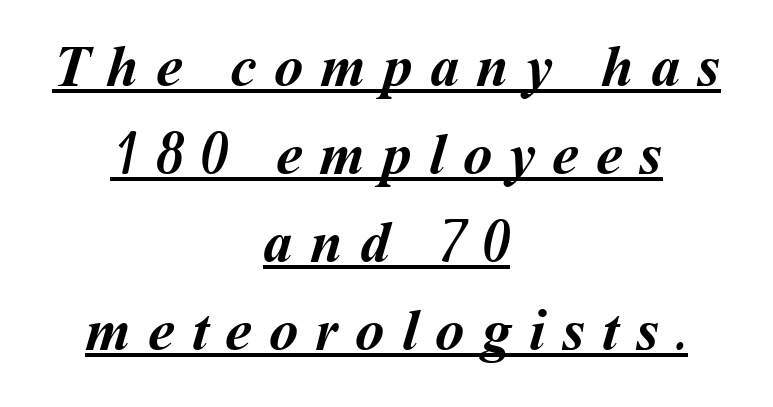
The image shows 59 px semibold type; set centered, normal line spacing (1.49x), unusually wide letter spacing (+0.29 em), underlined; medium stroke contrast and a medium x-height.
